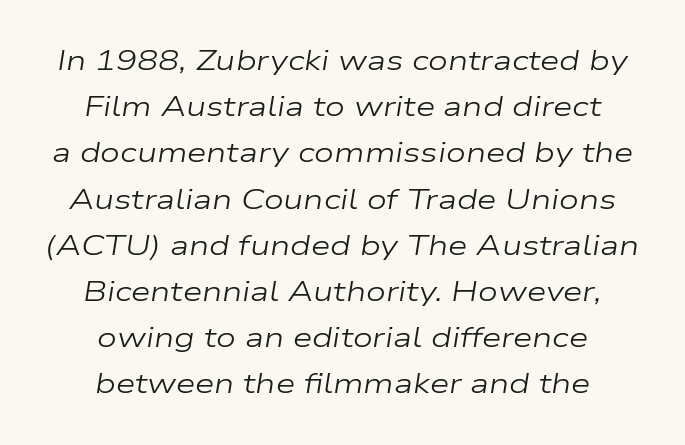
{"italic": "yes", "lean": "right", "slant_degrees": 9, "bold": "no", "weight": "regular", "width": "wide", "stroke_contrast": "low", "x_height": "medium", "monospaced": "no", "underline": "no", "align": "center", "line_spacing": "normal", "line_spacing_ratio": 1.65, "letter_spacing": "normal", "letter_spacing_em": 0.0, "glyph_px": 28}
